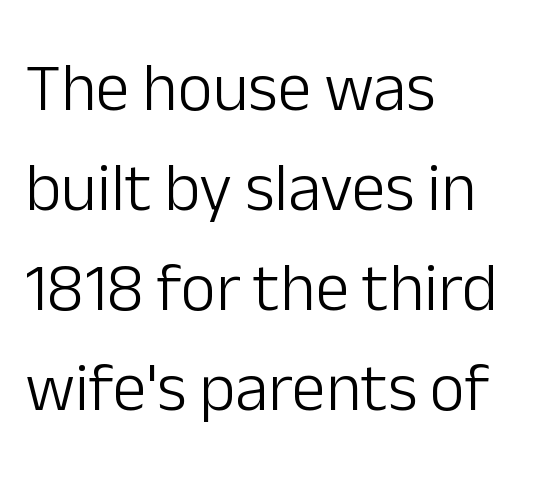
The image shows 68 px light sans-serif type, upright; set left-aligned, normal line spacing (1.47x), normal letter spacing, not underlined; low stroke contrast and a medium x-height.
